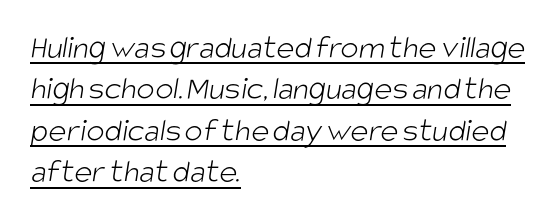
Q: Is the text bold? A: No.
Q: Is the typeface a serif or a sans-serif typeface? A: Sans-serif.
Q: Is the text underlined? A: Yes.
Q: How is the paragraph aligned? A: Left-aligned.
Q: Is the spacing between letters normal or unusually wide? A: Normal.
Q: Width (condensed, normal, or wide)? A: Condensed.
Q: Stroke contrast? A: Low.
Q: x-height? A: Large.
Q: Monospaced? A: No.
